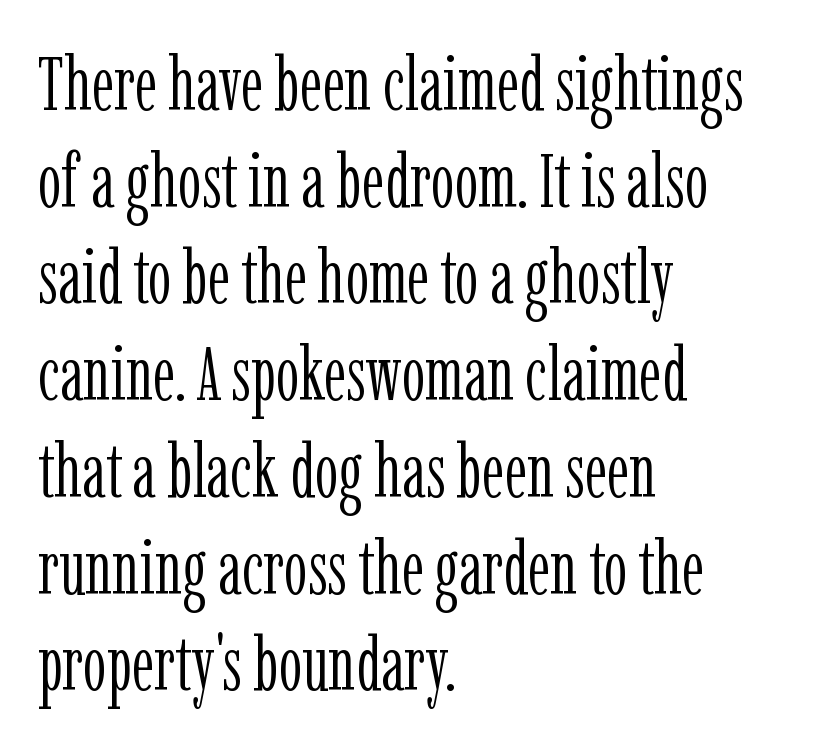
{"serif": "yes", "italic": "no", "bold": "no", "weight": "light", "width": "condensed", "stroke_contrast": "low", "x_height": "medium", "monospaced": "no", "underline": "no", "align": "left", "line_spacing": "normal", "line_spacing_ratio": 1.29, "letter_spacing": "normal", "letter_spacing_em": 0.0, "glyph_px": 75}
